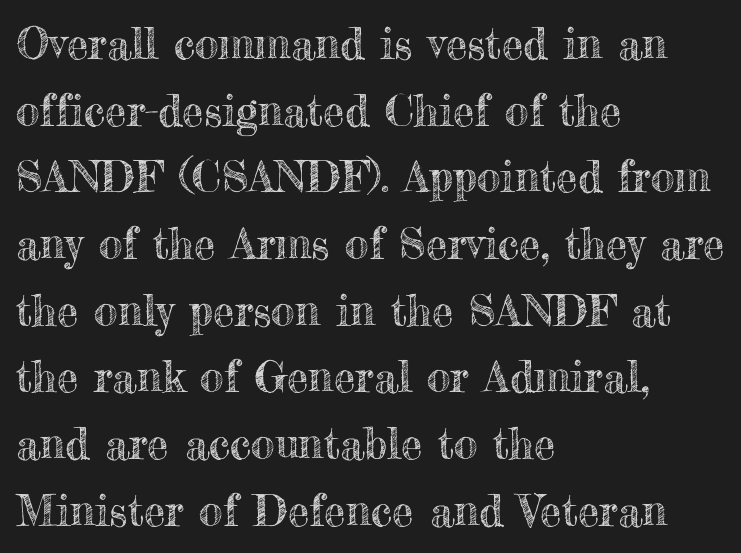
Q: Is the text italic (slanted)? A: No, it is upright.
Q: Is the text underlined? A: No.
Q: How is the paragraph aligned? A: Left-aligned.
Q: Is the spacing between letters normal or unusually wide? A: Normal.
Q: Is the spacing between lines tight, normal or loose? A: Normal.
Q: Width (condensed, normal, or wide)? A: Normal.
Q: x-height? A: Small.
Q: Monospaced? A: No.
